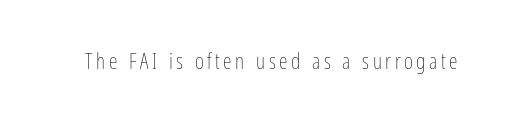
The specimen reads as upright at a glance. The face looks like a standard text weight, possibly lighter. Nobody drew a line under any word here.
